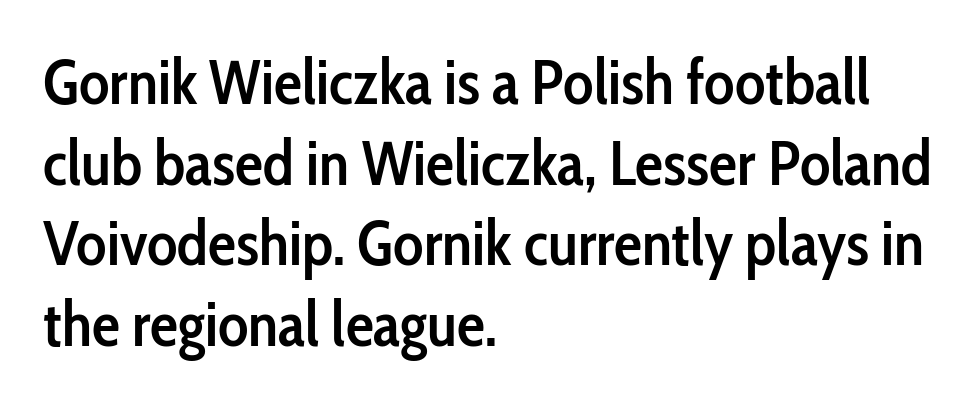
The image shows 63 px semibold, condensed sans-serif type, upright; set left-aligned, normal line spacing (1.28x), normal letter spacing, not underlined; low stroke contrast and a medium x-height.
